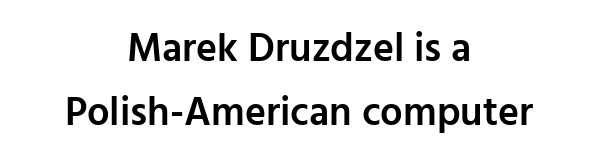
The image shows 40 px semibold sans-serif type, upright; set centered, normal line spacing (1.6x), normal letter spacing, not underlined; low stroke contrast and a medium x-height.
